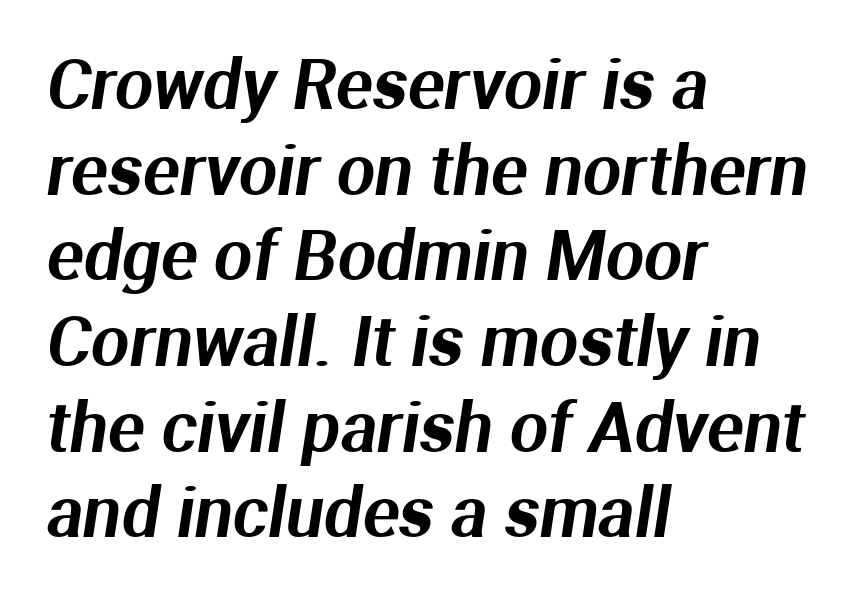
{"serif": "no", "width": "normal", "stroke_contrast": "medium", "x_height": "medium", "monospaced": "no", "underline": "no", "align": "left", "line_spacing": "normal", "line_spacing_ratio": 1.26, "letter_spacing": "normal", "letter_spacing_em": 0.0, "glyph_px": 68}
